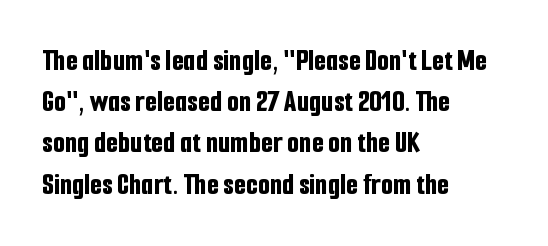
The image shows 31 px bold, condensed sans-serif type, upright; set left-aligned, normal line spacing (1.33x), normal letter spacing, not underlined; low stroke contrast and a medium x-height.
